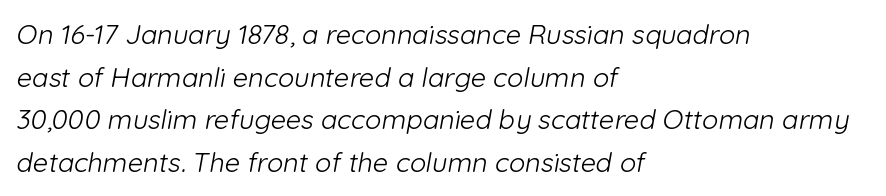
{"bold": "no", "underline": "no", "align": "left", "line_spacing": "normal", "line_spacing_ratio": 1.58, "letter_spacing": "normal", "letter_spacing_em": 0.0, "glyph_px": 27}
